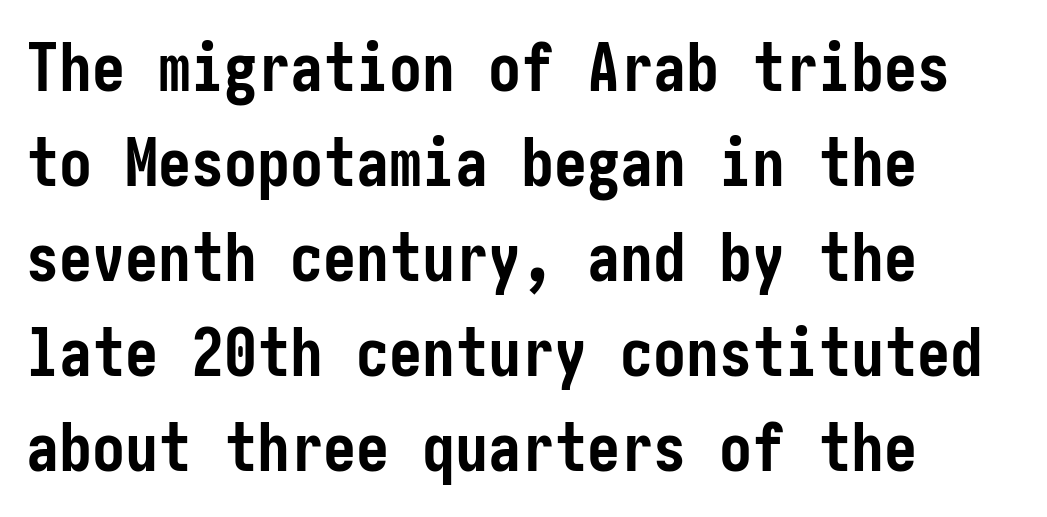
The image shows 66 px semibold, condensed sans-serif type, upright; set left-aligned, normal line spacing (1.44x), normal letter spacing, not underlined; low stroke contrast and a medium x-height.
